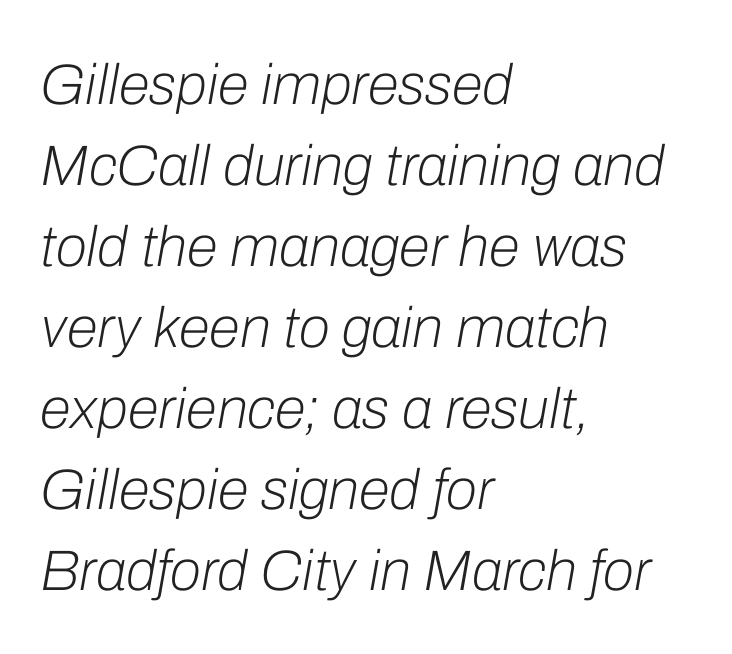
{"italic": "yes", "lean": "right", "slant_degrees": 10, "bold": "no", "weight": "light", "width": "normal", "stroke_contrast": "low", "x_height": "medium", "monospaced": "no", "underline": "no", "align": "left", "line_spacing": "normal", "line_spacing_ratio": 1.42, "letter_spacing": "normal", "letter_spacing_em": 0.0, "glyph_px": 57}
